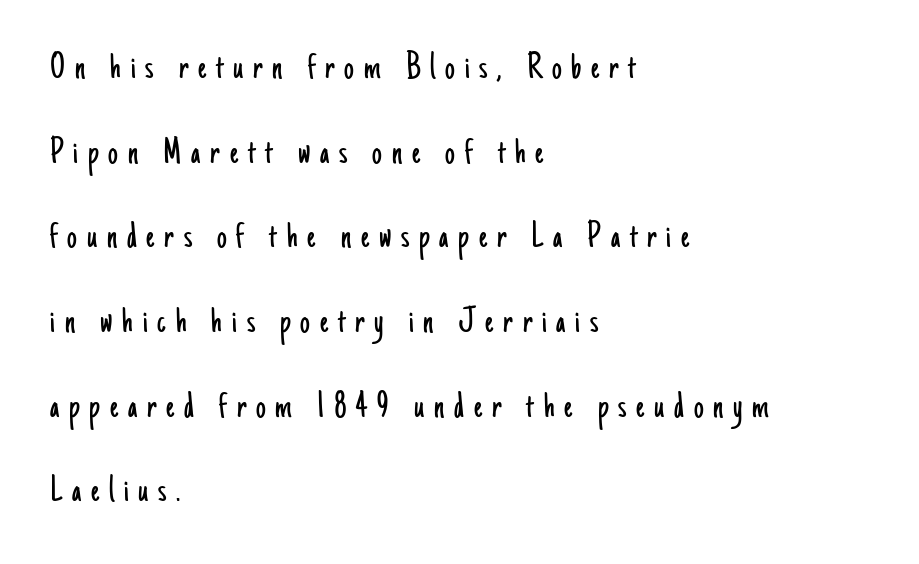
Baseline-to-baseline distance is far greater than the letter height. Check where the strokes stop: nothing finishes them off — pure sans. The rendering uses natural spacing where letterforms have individual widths. The rendering anchors every line to the left-hand side. Each stroke keeps to a modest, everyday thickness or less. This is roman type, the default non-slanted kind.
